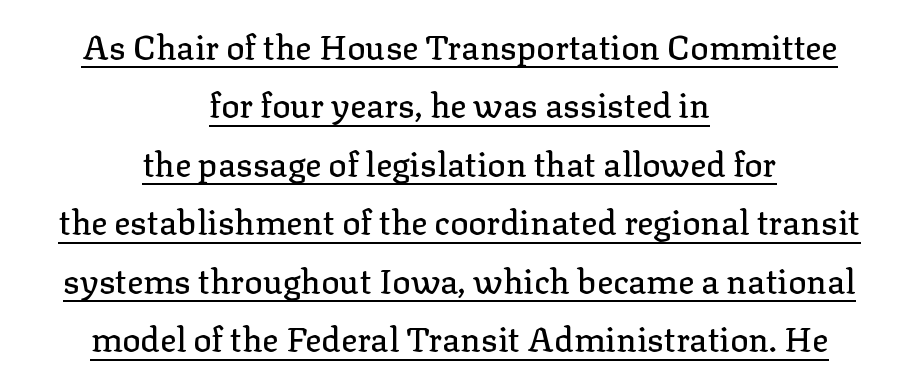
{"serif": "yes", "italic": "no", "width": "normal", "stroke_contrast": "low", "x_height": "medium", "monospaced": "no", "underline": "yes", "align": "center", "line_spacing_ratio": 1.72, "letter_spacing": "normal", "letter_spacing_em": 0.0, "glyph_px": 34}
